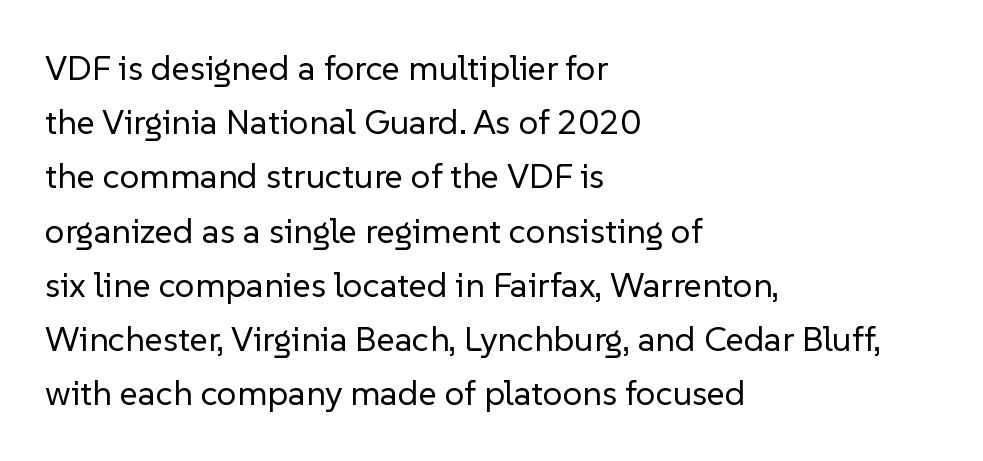
A bare baseline throughout the passage. There is no visible air inserted between adjacent glyphs. Proportional: the letters do not fall into vertical columns. Evenly set lines give the paragraph a standard silhouette. You can tell it's not italic because the verticals are truly vertical. What kind of face is this? One without serifs — a sans.
